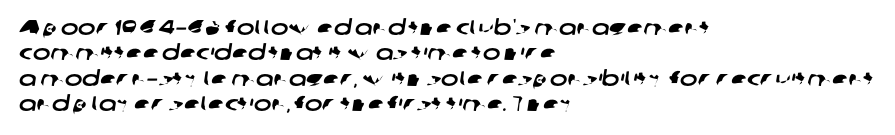
Q: Is the text underlined? A: No.
Q: How is the paragraph aligned? A: Left-aligned.
Q: Is the spacing between letters normal or unusually wide? A: Normal.
